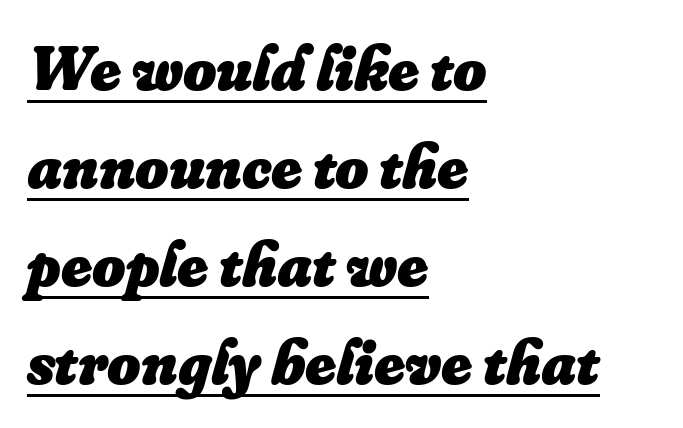
Q: Is the text bold? A: Yes.
Q: Is the text italic (slanted)? A: Yes, it leans right by about 16 degrees.
Q: Is the text underlined? A: Yes.
Q: How is the paragraph aligned? A: Left-aligned.
Q: Is the spacing between letters normal or unusually wide? A: Normal.
Q: Is the spacing between lines tight, normal or loose? A: Normal.
Q: Width (condensed, normal, or wide)? A: Normal.
Q: Stroke contrast? A: Low.
Q: x-height? A: Small.
Q: Monospaced? A: No.
